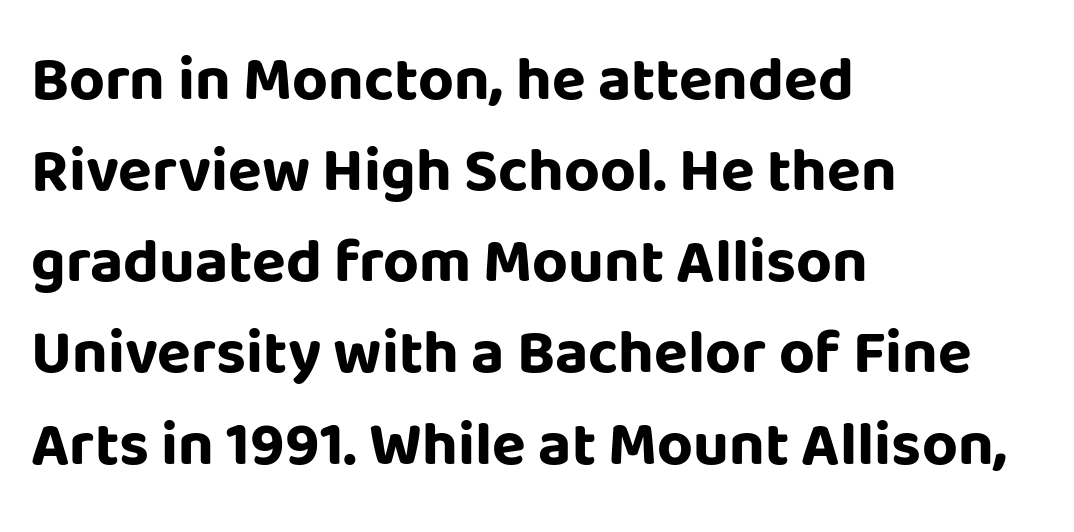
A classic flush-left, rag-right setting is used for this passage. Classification — sans serif. The face used here is rendered with its standard letterfit. Does the lettering tilt? It doesn't — this is upright. Note the varied advance widths — an 'i' is clearly narrower than an 'm'.
